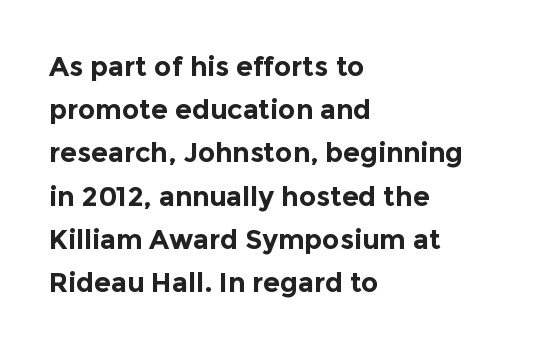
Q: Is the text bold? A: Yes.
Q: Is the text italic (slanted)? A: No, it is upright.
Q: Is the text underlined? A: No.
Q: How is the paragraph aligned? A: Left-aligned.
Q: Is the spacing between letters normal or unusually wide? A: Normal.
Q: Is the spacing between lines tight, normal or loose? A: Normal.
